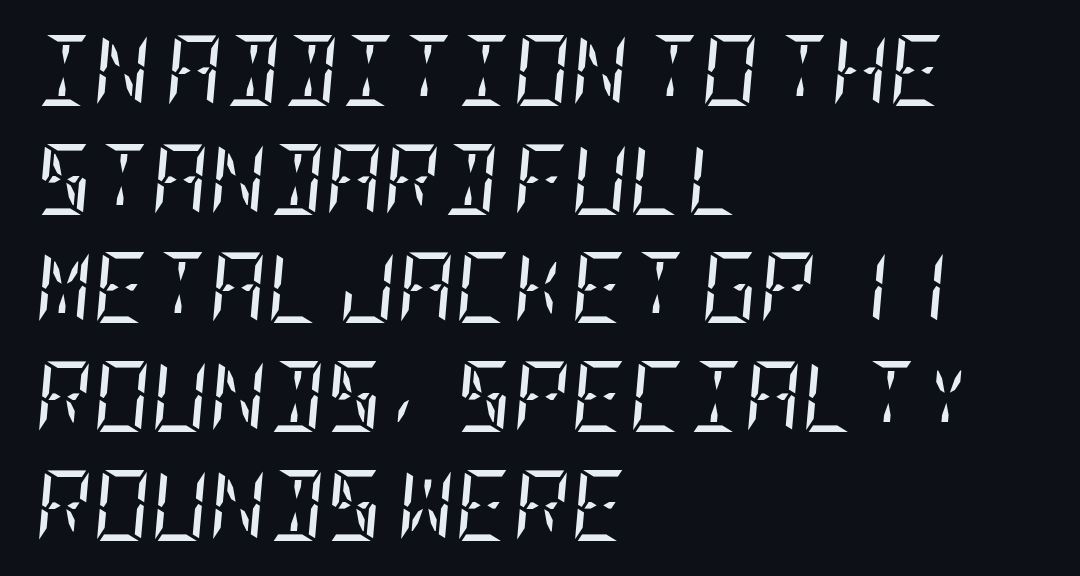
What kind of face is this? One with serifs. The specimen reads as italic at a glance. The rows are spaced the way most documents space them. Letter spacing: default. The glyphs are unaccompanied by any horizontal stroke below them. Stroke thickness stays within the range of a standard reading face or lighter.
